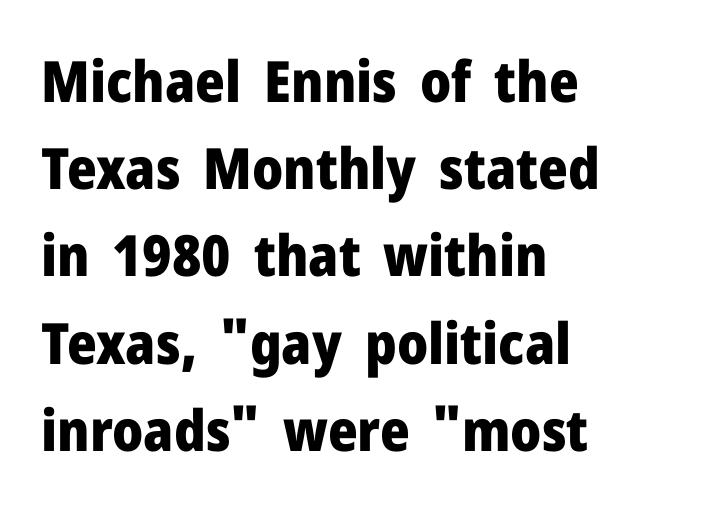
Do the characters align in a grid? No, the font is proportional. Between one letter and the next there's only the usual sliver of space. Pretty heavy lettering here — definitely bold. What kind of face is this? One without serifs — a sans. Anything drawn beneath the words? Only blank space.
